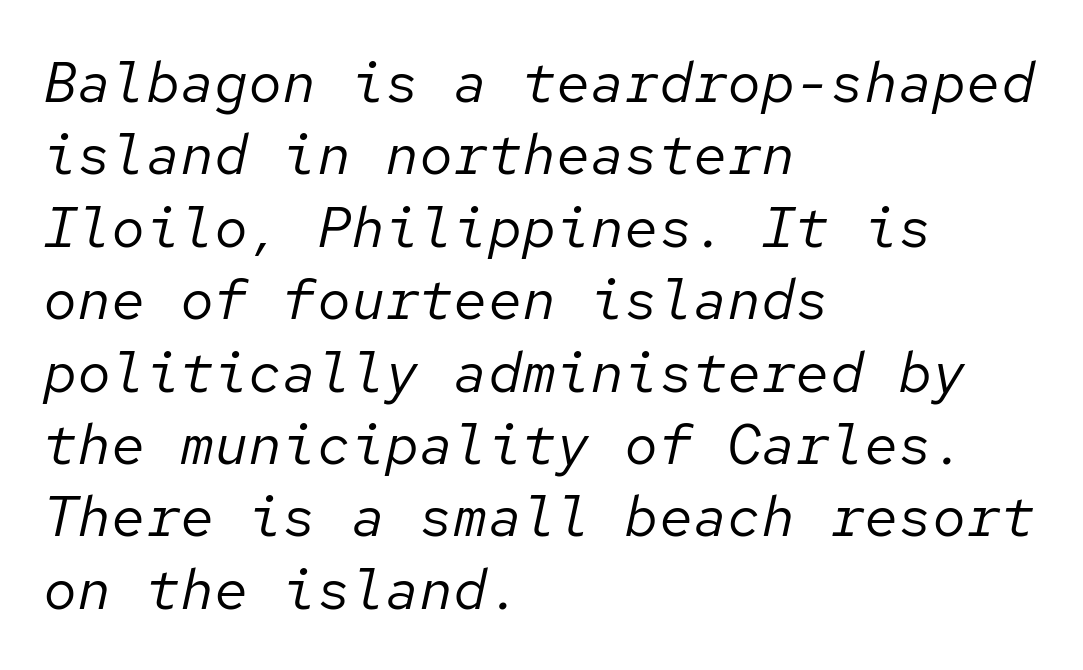
Q: Is the text bold? A: No.
Q: Is the text italic (slanted)? A: Yes, it leans right by about 12 degrees.
Q: Is the text underlined? A: No.
Q: How is the paragraph aligned? A: Left-aligned.
Q: Is the spacing between letters normal or unusually wide? A: Normal.
Q: Is the spacing between lines tight, normal or loose? A: Normal.
Q: Width (condensed, normal, or wide)? A: Normal.
Q: Stroke contrast? A: Low.
Q: x-height? A: Medium.
Q: Monospaced? A: Yes.
